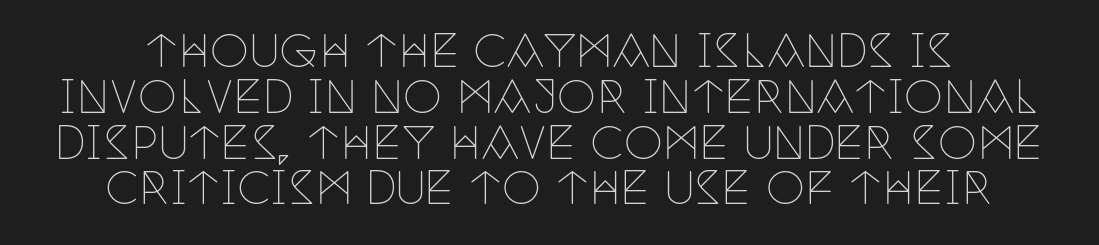
In terms of letterspacing, this is plain default setting. When letters stand straight like this, we call the style roman or upright. Varying glyph widths throughout — classic text-font behaviour. Examine the stroke ends and you'll spot serifs. The area under the type is left untouched.
